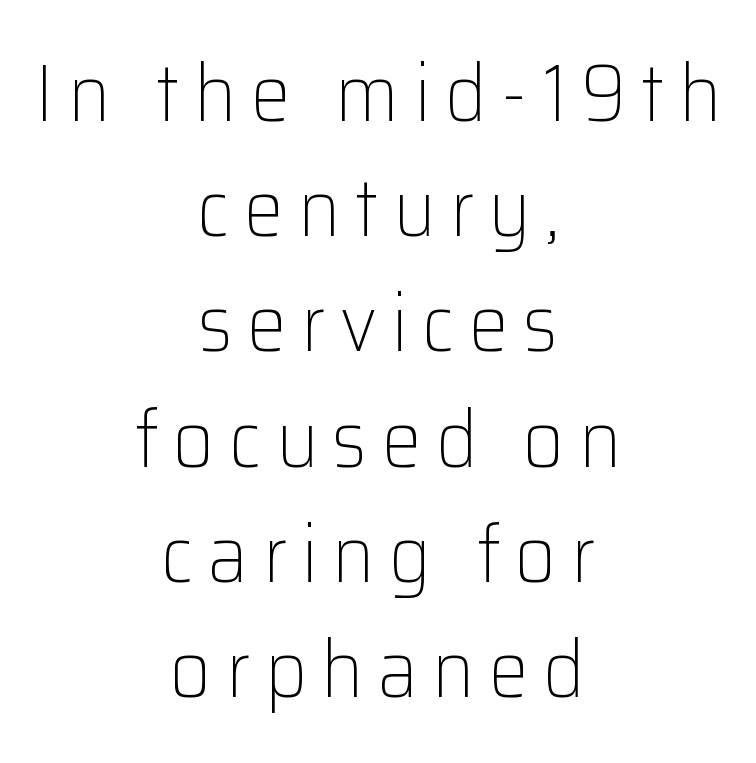
The image shows 80 px light sans-serif type, upright; set centered, normal line spacing (1.44x), not underlined; low stroke contrast and a medium x-height.
